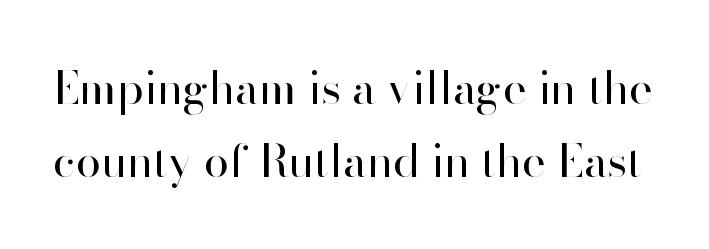
The leading is moderate, giving the passage an even texture. Serif or sans? Sans — the stroke terminals are bare. A typesetter would call this proportional, since set widths differ per character. Clear beneath every line of the passage. Vertical strokes here are truly vertical.
